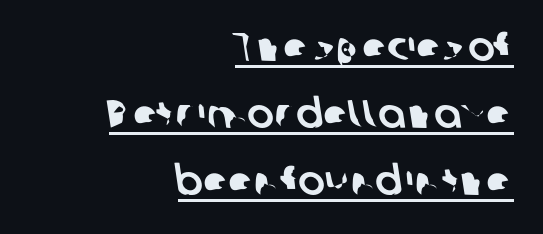
Classification — sans serif. This rendering leaves character spacing at its baseline value. Quick note: underline on. Varying glyph widths throughout — classic text-font behaviour.
